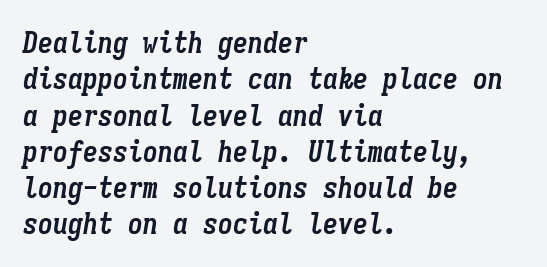
Q: Is the text bold? A: Yes.
Q: Is the text italic (slanted)? A: Yes, it leans right by about 9 degrees.
Q: Is the text underlined? A: No.
Q: How is the paragraph aligned? A: Left-aligned.
Q: Is the spacing between letters normal or unusually wide? A: Normal.
Q: Width (condensed, normal, or wide)? A: Condensed.
Q: Stroke contrast? A: Low.
Q: x-height? A: Medium.
Q: Monospaced? A: Yes.
